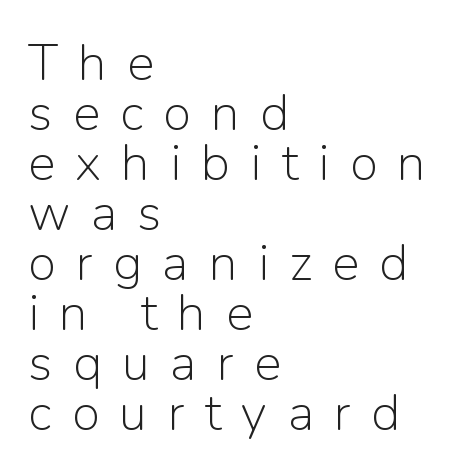
{"serif": "no", "italic": "no", "bold": "no", "weight": "light", "width": "normal", "stroke_contrast": "low", "x_height": "medium", "monospaced": "no", "underline": "no", "align": "left", "line_spacing": "tight", "line_spacing_ratio": 0.98, "letter_spacing": "wide", "letter_spacing_em": 0.4, "glyph_px": 51}
